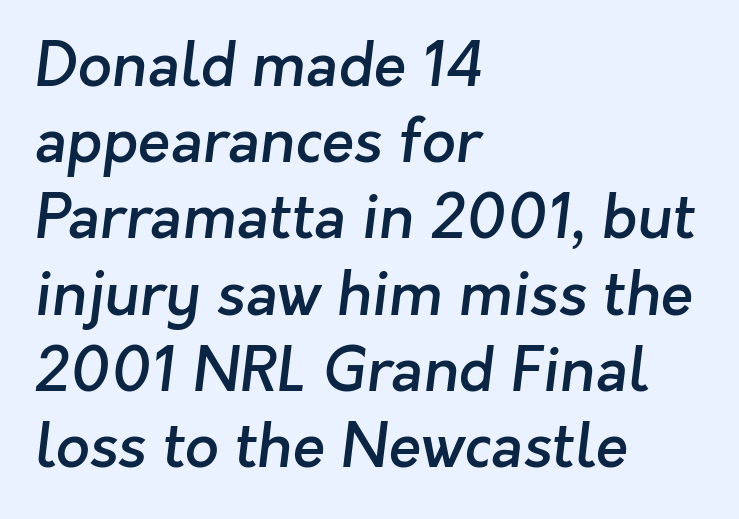
The string is rendered with underlining switched off. There is no visible air inserted between adjacent glyphs. Strokes here are thickened, but only to semibold level. Layout note: lines flush left.
